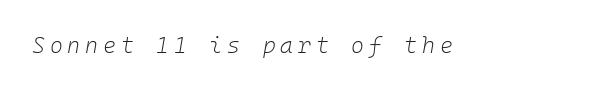
Q: Is the text bold? A: No.
Q: Is the text italic (slanted)? A: Yes, it leans right by about 10 degrees.
Q: Is the text underlined? A: No.
Q: Is the spacing between letters normal or unusually wide? A: Unusually wide.
